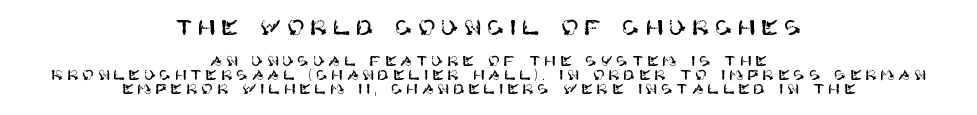
The image shows 21 px text type, upright; set centered, tight line spacing (0.98x), unusually wide letter spacing (+0.26 em), not underlined; the first (top) block is 1.5x larger.
